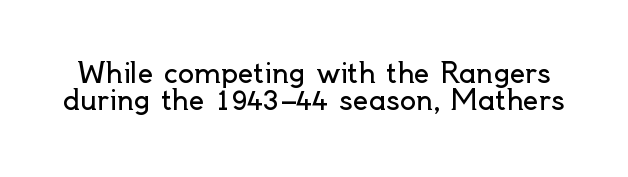
The image shows 27 px text type, upright; set tight line spacing (0.99x), normal letter spacing, not underlined.
